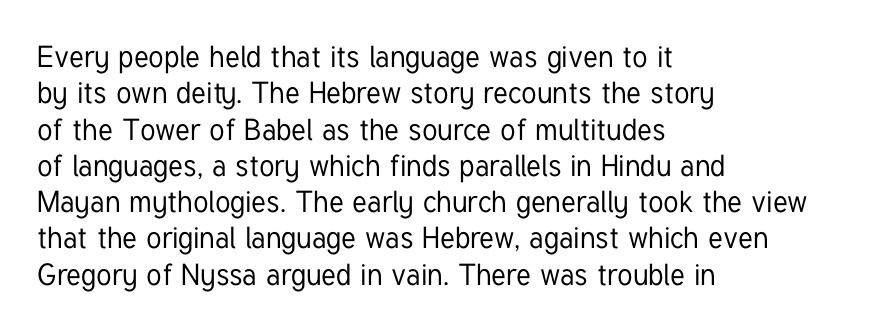
{"serif": "no", "italic": "no", "width": "condensed", "stroke_contrast": "low", "x_height": "medium", "monospaced": "no", "underline": "no", "align": "left", "line_spacing_ratio": 1.21, "letter_spacing": "normal", "letter_spacing_em": 0.0, "glyph_px": 30}
